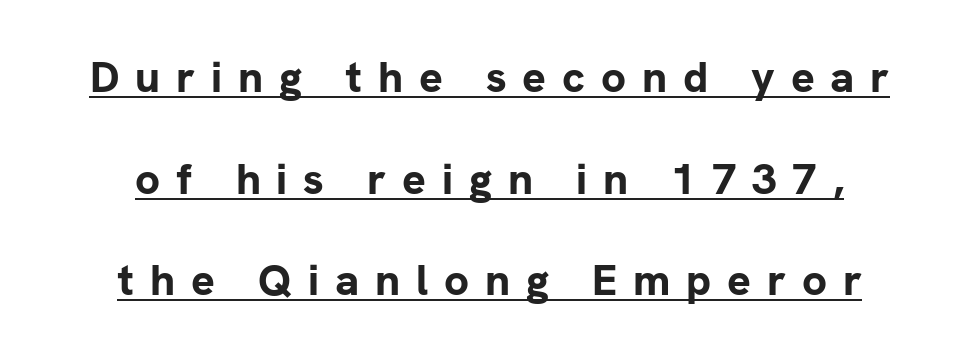
Q: Is the text bold? A: Yes.
Q: Is the text italic (slanted)? A: No, it is upright.
Q: Is the typeface a serif or a sans-serif typeface? A: Sans-serif.
Q: Is the text underlined? A: Yes.
Q: How is the paragraph aligned? A: Centered.
Q: Is the spacing between letters normal or unusually wide? A: Unusually wide.
Q: Is the spacing between lines tight, normal or loose? A: Loose.
Q: Width (condensed, normal, or wide)? A: Normal.
Q: Stroke contrast? A: Low.
Q: x-height? A: Medium.
Q: Monospaced? A: No.
